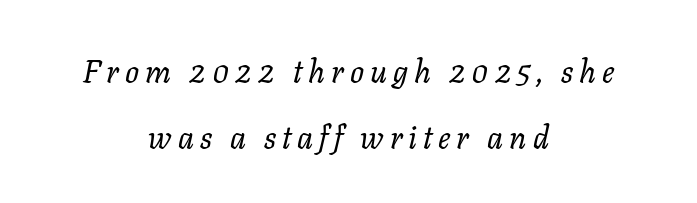
The font is comparable to plain body text, perhaps lighter. Honestly, there is no underline to notice here at all. These lines stack symmetrically, like a column narrowing and widening about its center. The typography opts for an oblique posture over an upright one.
